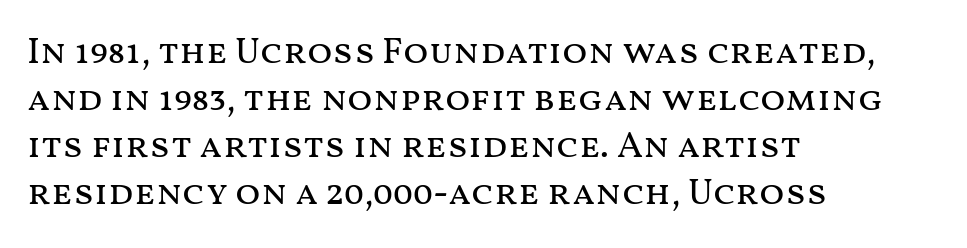
{"italic": "no", "bold": "no", "weight": "regular", "width": "wide", "stroke_contrast": "medium", "x_height": "medium", "monospaced": "no", "underline": "no", "align": "left", "line_spacing": "normal", "line_spacing_ratio": 1.27, "letter_spacing": "normal", "letter_spacing_em": 0.0, "glyph_px": 37}
